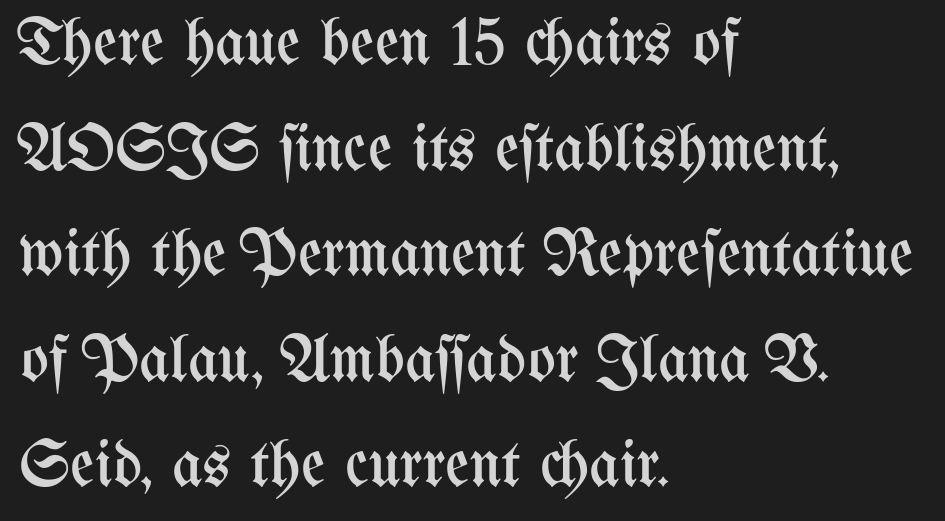
Quick note: interline space is typical. Looks like regular typesetting: each glyph gets only the width it needs. This is the regular roman posture of the typeface. The passage is arranged the way most books set body copy — flush left. Letter spacing: default.
